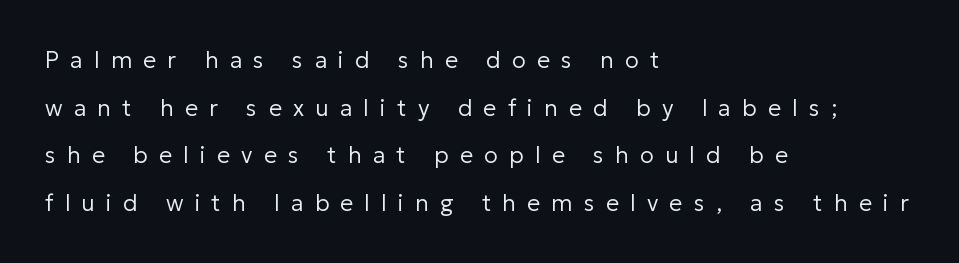
{"italic": "no", "bold": "no", "underline": "no", "align": "left", "line_spacing": "loose", "line_spacing_ratio": 2.07, "letter_spacing": "wide", "letter_spacing_em": 0.49, "glyph_px": 23}
